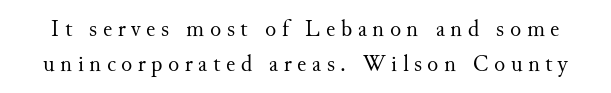
The image shows 23 px text type, upright; set normal line spacing (1.52x), unusually wide letter spacing (+0.24 em), not underlined.
